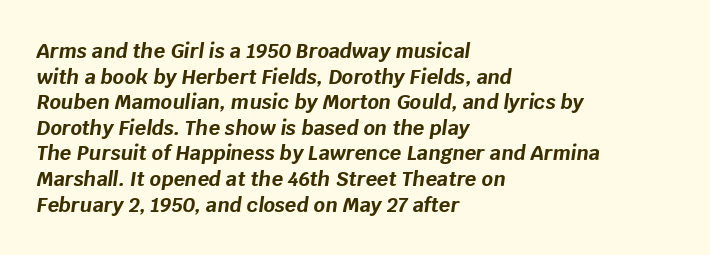
The image shows 20 px bold type, italic (leaning right); set left-aligned, normal line spacing (1.28x), normal letter spacing, not underlined.
